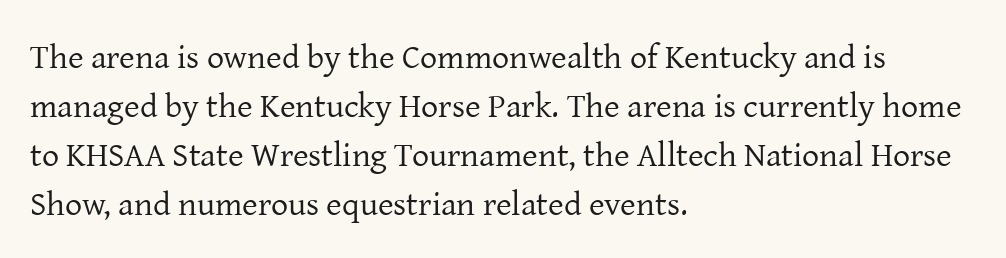
The image shows 34 px regular-weight serif type, upright; set left-aligned, normal line spacing (1.44x), normal letter spacing, not underlined; low stroke contrast and a medium x-height.
